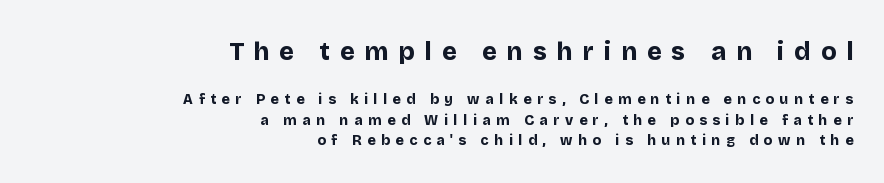
The image shows 25 px bold type, upright; set right-aligned, normal line spacing (1.46x), unusually wide letter spacing (+0.4 em), not underlined; the first (top) block is 1.79x larger.
